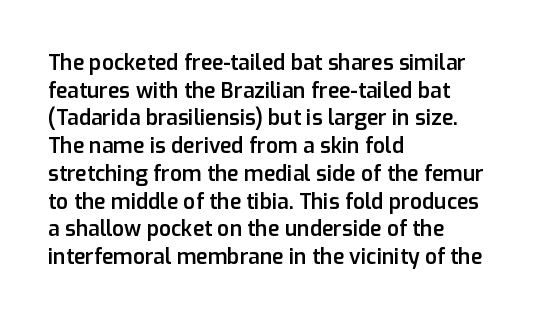
The image shows 21 px text type, upright; set left-aligned, normal line spacing (1.32x), normal letter spacing, not underlined.
